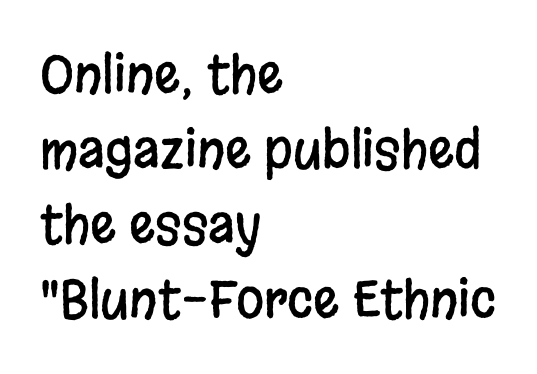
This is the regular roman posture of the typeface. The space beneath each line is pristine and unruled. Horizontal bands of white between lines are of average thickness. The letterforms sit shoulder to shoulder at normal distance. A typesetter would call this proportional, since set widths differ per character. Type style note: lacks serifs.
